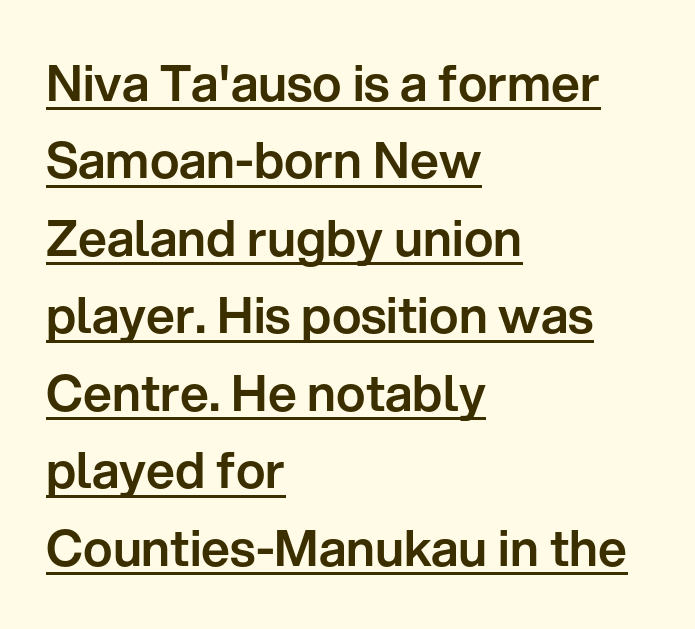
{"serif": "no", "italic": "no", "width": "normal", "stroke_contrast": "low", "x_height": "medium", "monospaced": "no", "underline": "yes", "align": "left", "line_spacing": "normal", "line_spacing_ratio": 1.55, "letter_spacing": "normal", "letter_spacing_em": 0.0, "glyph_px": 50}
